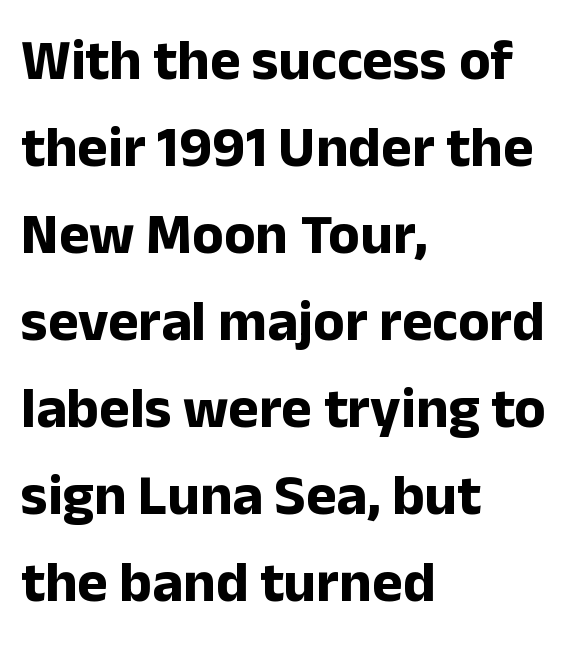
{"serif": "no", "italic": "no", "bold": "yes", "weight": "bold", "width": "normal", "stroke_contrast": "low", "x_height": "medium", "monospaced": "no", "underline": "no", "align": "left", "line_spacing": "normal", "line_spacing_ratio": 1.5, "letter_spacing": "normal", "letter_spacing_em": 0.0, "glyph_px": 58}
